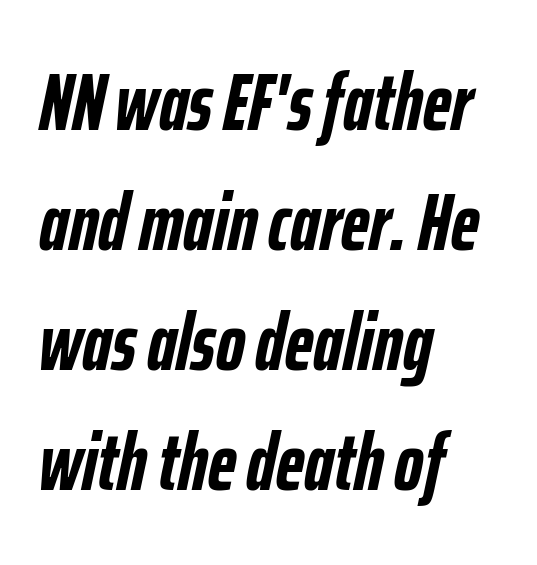
Glyph-to-glyph distance matches everyday printed text. This rendering features lettering with no underline. Typographic density is high because the face is bold. The glyphs look as if they've been sheared to an angle. The ragged edge is on the right, which tells us the setting is flush left.
